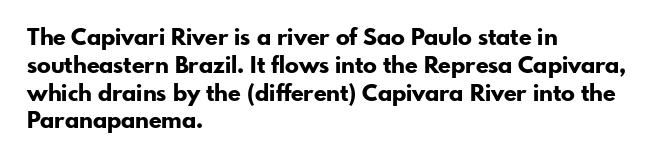
Q: Is the text bold? A: Yes.
Q: Is the text italic (slanted)? A: No, it is upright.
Q: Is the text underlined? A: No.
Q: How is the paragraph aligned? A: Left-aligned.
Q: Is the spacing between letters normal or unusually wide? A: Normal.
